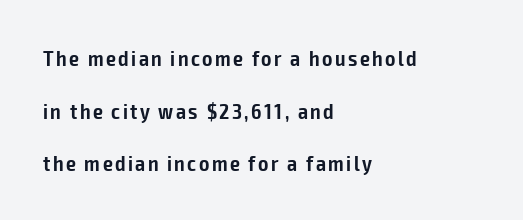
The image shows 22 px text type, upright; set left-aligned, loose line spacing (2.39x), not underlined.
